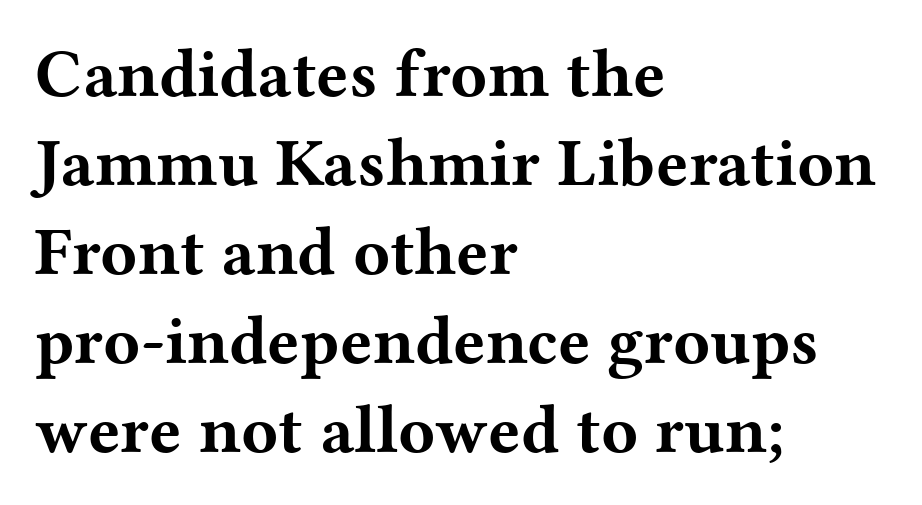
{"serif": "yes", "italic": "no", "bold": "yes", "weight": "bold", "width": "wide", "stroke_contrast": "medium", "x_height": "medium", "monospaced": "no", "underline": "no", "align": "left", "line_spacing": "normal", "line_spacing_ratio": 1.31, "letter_spacing": "normal", "letter_spacing_em": 0.0, "glyph_px": 68}
